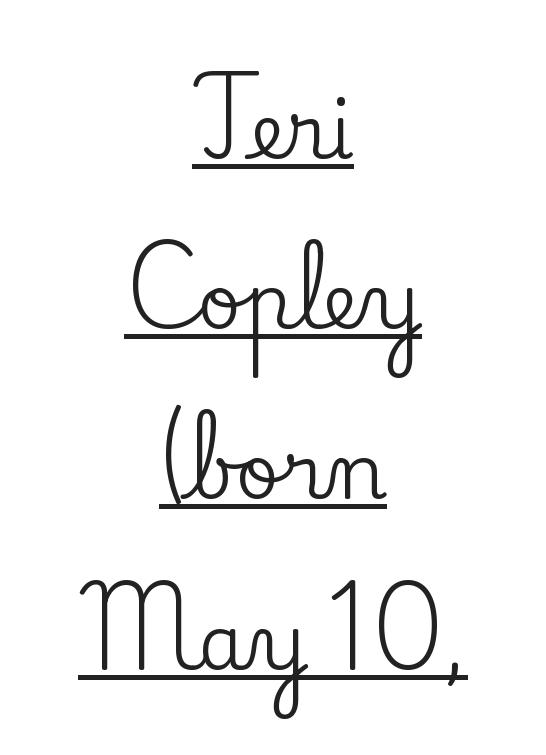
The image shows 76 px serif type, upright; set centered, loose line spacing (2.24x), normal letter spacing, underlined; low stroke contrast and a small x-height.
